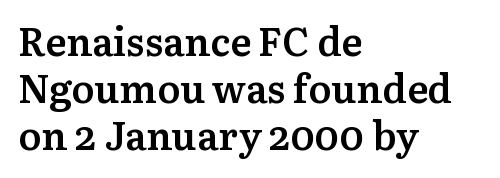
The image shows 39 px semibold serif type, upright; set left-aligned, line spacing 1.2x, normal letter spacing, not underlined; medium stroke contrast and a medium x-height.
